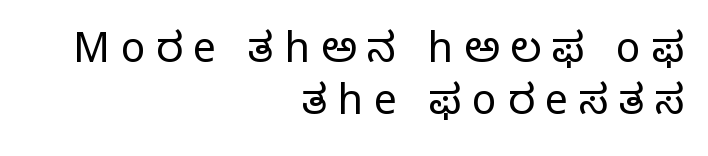
The glyphs are unaccompanied by any horizontal stroke below them. The line-height multiplier appears to be the usual default. The strokes are not fattened; the text isn't bold. A roman cut, with each character standing at attention. The tracking jumps out immediately: characters are airy and widely separated.
